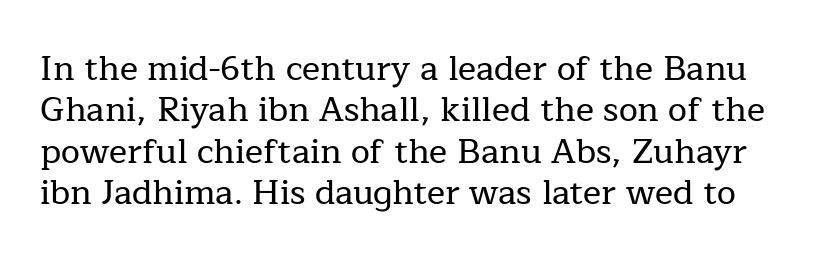
Type without underlining. The specimen reads as upright at a glance. The face used here is rendered with its standard letterfit. The text was rendered using a seriffed face with decorative stroke endings.
